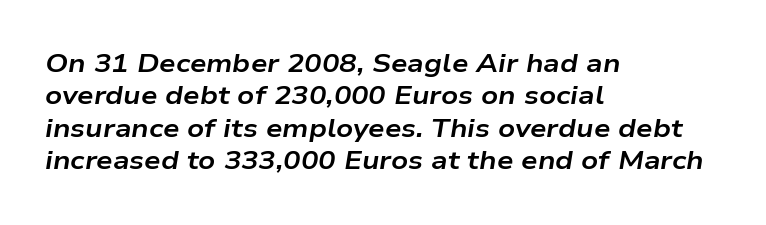
Q: Is the text bold? A: Yes.
Q: Is the text italic (slanted)? A: Yes, it leans right by about 9 degrees.
Q: Is the text underlined? A: No.
Q: How is the paragraph aligned? A: Left-aligned.
Q: Is the spacing between letters normal or unusually wide? A: Normal.
Q: Is the spacing between lines tight, normal or loose? A: Normal.
